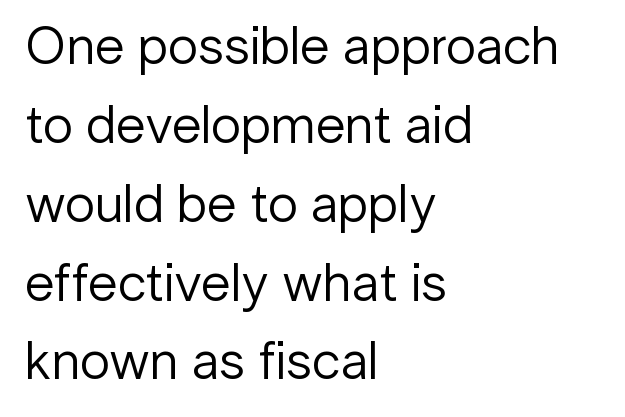
The image shows 54 px regular-weight sans-serif type, upright; set left-aligned, normal line spacing (1.46x), normal letter spacing, not underlined; low stroke contrast and a medium x-height.
